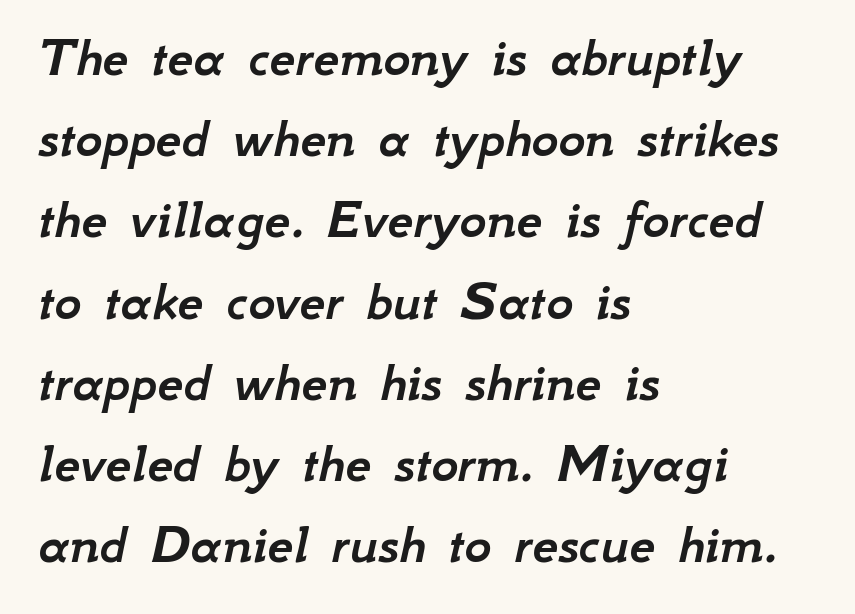
{"italic": "yes", "lean": "right", "slant_degrees": 12, "width": "normal", "stroke_contrast": "low", "x_height": "small", "monospaced": "no", "underline": "no", "align": "left", "line_spacing": "normal", "line_spacing_ratio": 1.4, "letter_spacing": "normal", "letter_spacing_em": 0.0, "glyph_px": 58}
